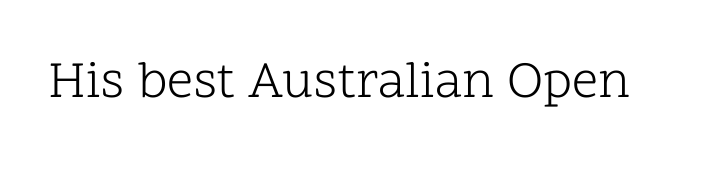
The image shows 52 px light serif type, upright; set normal letter spacing, not underlined; low stroke contrast and a medium x-height.
